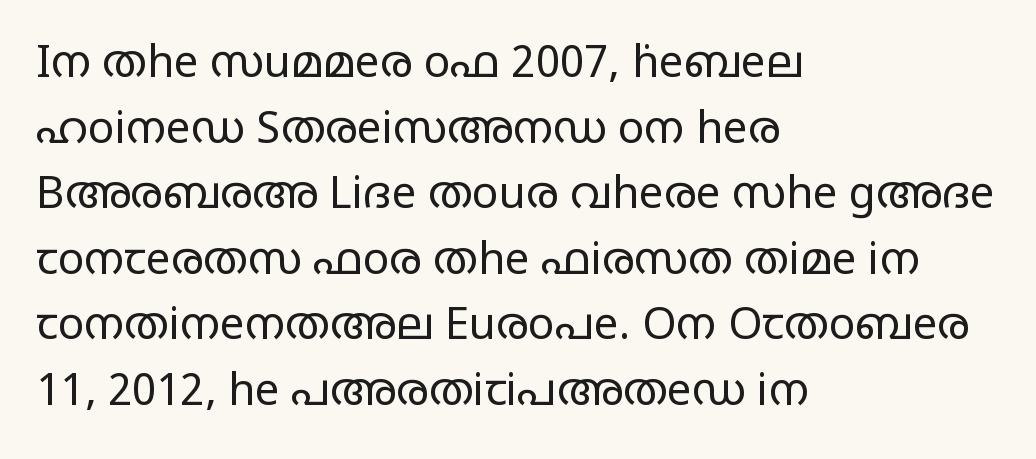
Q: Is the text bold? A: No.
Q: Is the text italic (slanted)? A: No, it is upright.
Q: Is the typeface a serif or a sans-serif typeface? A: Sans-serif.
Q: Is the text underlined? A: No.
Q: How is the paragraph aligned? A: Left-aligned.
Q: Is the spacing between letters normal or unusually wide? A: Normal.
Q: Is the spacing between lines tight, normal or loose? A: Normal.
Q: Width (condensed, normal, or wide)? A: Wide.
Q: Stroke contrast? A: Low.
Q: x-height? A: Large.
Q: Monospaced? A: No.
